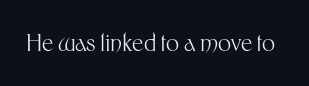
The image shows 23 px text type, upright; set normal letter spacing, not underlined.
